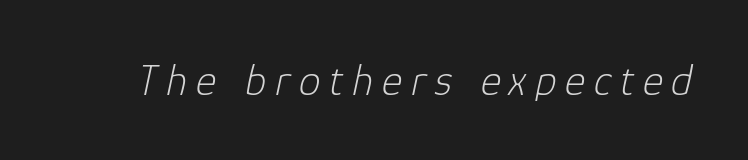
The letters are spread apart with noticeably loose tracking. Posture: slanted. Descenders are the only things crossing below the line. Weight class: somewhere from thin through regular.
